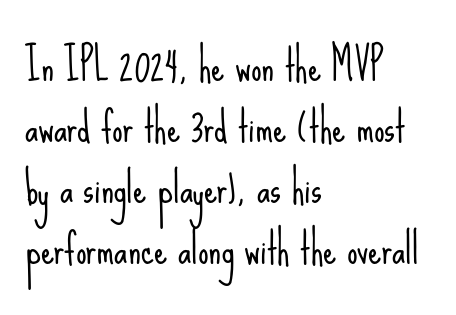
Q: Is the text bold? A: No.
Q: Is the text italic (slanted)? A: No, it is upright.
Q: Is the typeface a serif or a sans-serif typeface? A: Sans-serif.
Q: Is the text underlined? A: No.
Q: How is the paragraph aligned? A: Left-aligned.
Q: Is the spacing between letters normal or unusually wide? A: Normal.
Q: Is the spacing between lines tight, normal or loose? A: Normal.
Q: Width (condensed, normal, or wide)? A: Condensed.
Q: Stroke contrast? A: Low.
Q: x-height? A: Small.
Q: Monospaced? A: No.
